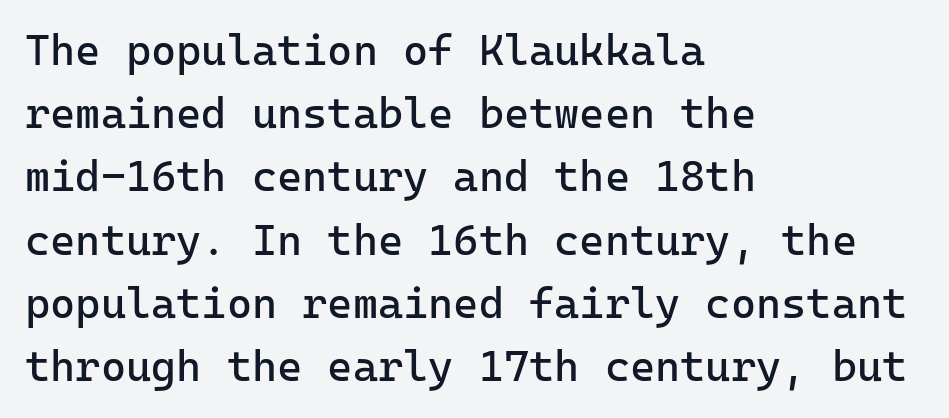
{"serif": "no", "italic": "no", "bold": "no", "weight": "regular", "width": "normal", "stroke_contrast": "low", "x_height": "medium", "monospaced": "yes", "underline": "no", "align": "left", "line_spacing": "normal", "line_spacing_ratio": 1.47, "letter_spacing": "normal", "letter_spacing_em": 0.0, "glyph_px": 43}
